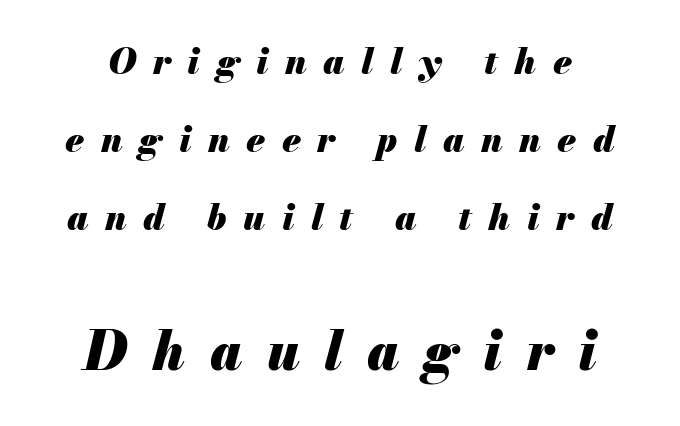
The image shows 54 px heavy type, italic (leaning right); set centered, loose line spacing (2.16x), unusually wide letter spacing (+0.46 em), not underlined; the second (bottom) block is 1.5x larger; medium stroke contrast and a small x-height.
